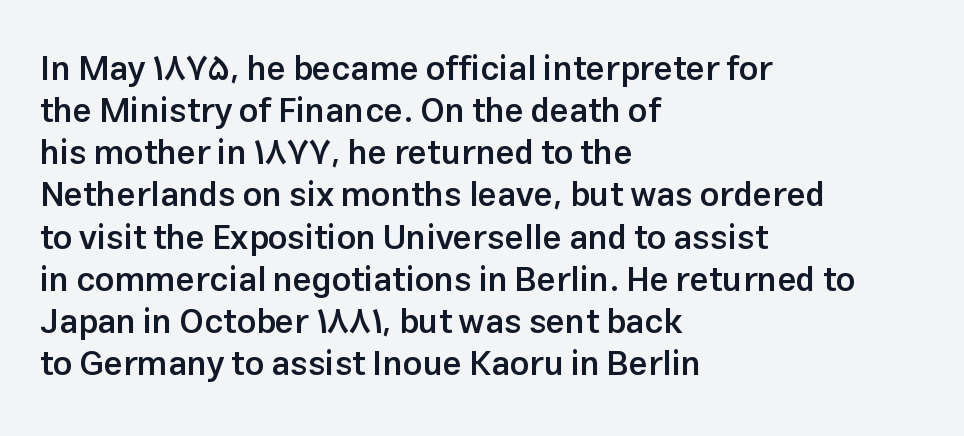
Caption: semibold face, moderately heavy strokes. Nope, not italic — everything's standing straight. This sample has the flowing, uneven cadence of proportional lettering. Tracking value appears to be zero — textbook default spacing.
